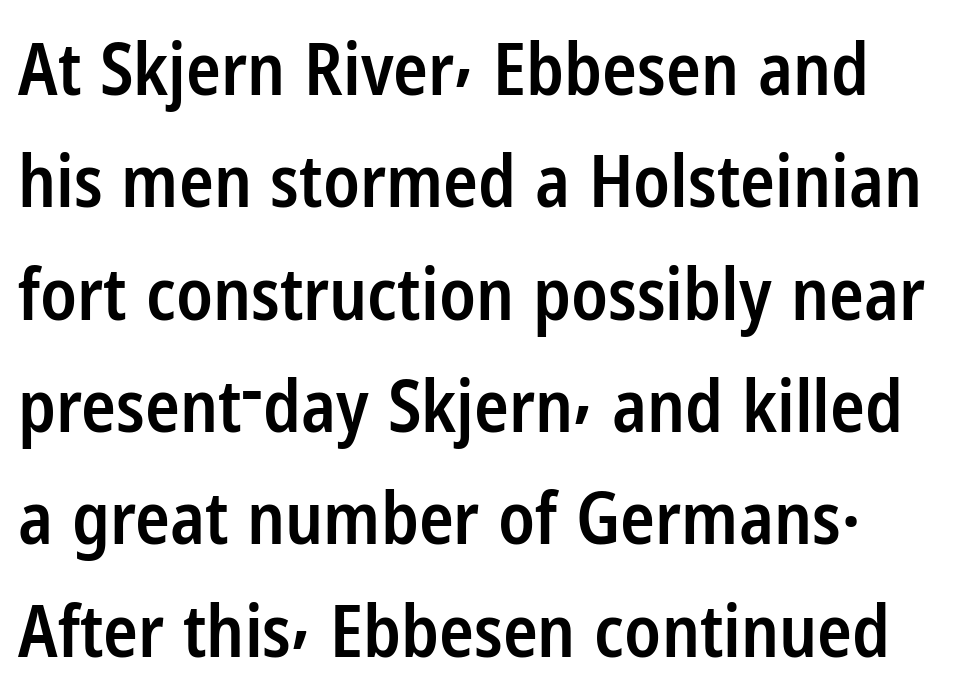
{"serif": "no", "italic": "no", "bold": "semi", "weight": "semibold", "width": "condensed", "stroke_contrast": "low", "x_height": "medium", "monospaced": "no", "underline": "no", "line_spacing": "normal", "line_spacing_ratio": 1.56, "letter_spacing": "normal", "letter_spacing_em": 0.0, "glyph_px": 72}
